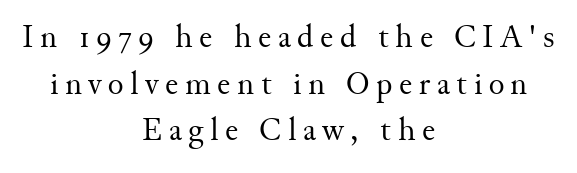
This sample uses expanded letter spacing, leaving extra air between glyphs. Characters remain perfectly vertical along every line. Compared with a typical body face, this is equally light or lighter still. Casual observation: everything's sitting right in the middle.
